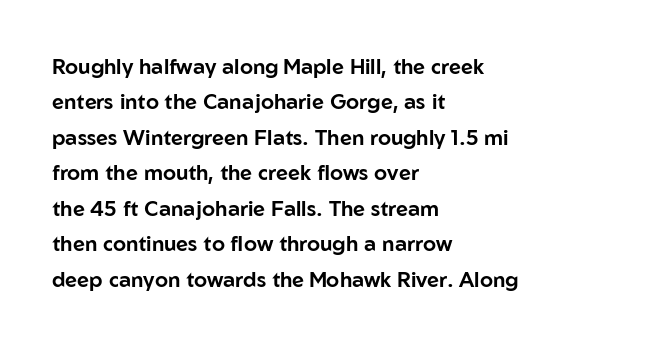
The image shows 21 px text type, upright; set left-aligned, normal line spacing (1.69x), normal letter spacing, not underlined.
